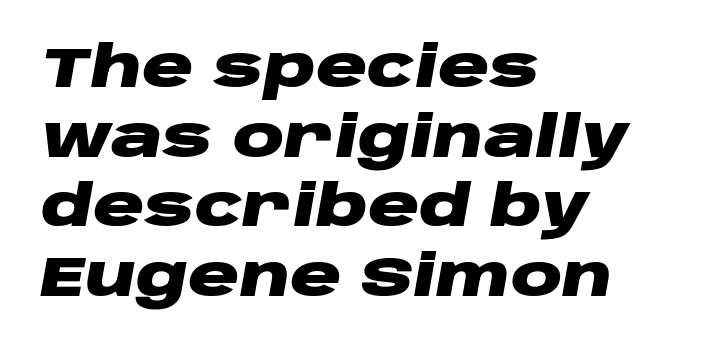
Looking at the ascenders, they clearly lean. The passage shown is typed in a proportional face where columns would drift. Teacher's note: observe the even left margin — that is flush-left alignment. What weight is shown? A full bold with thick strokes.
